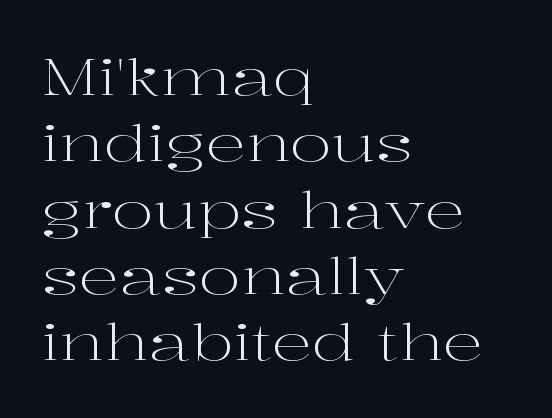
{"serif": "yes", "italic": "no", "bold": "no", "weight": "light", "width": "wide", "stroke_contrast": "high", "x_height": "medium", "monospaced": "no", "underline": "no", "align": "left", "line_spacing": "normal", "line_spacing_ratio": 1.3, "letter_spacing": "normal", "letter_spacing_em": 0.0, "glyph_px": 51}
